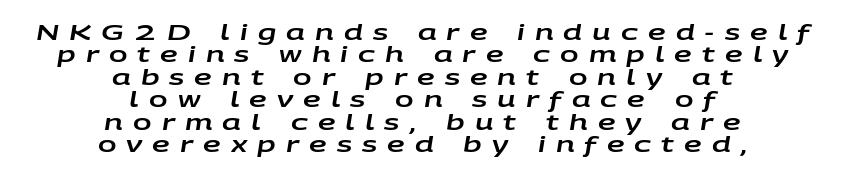
Glyph-to-glyph distance is far greater than everyday printed text. The setting favours the middle, as headings and verse often do. Italic: yes, the glyphs are oblique. Words float on clear page, feet unadorned. One glance says dense: line gaps are narrower than usual.
